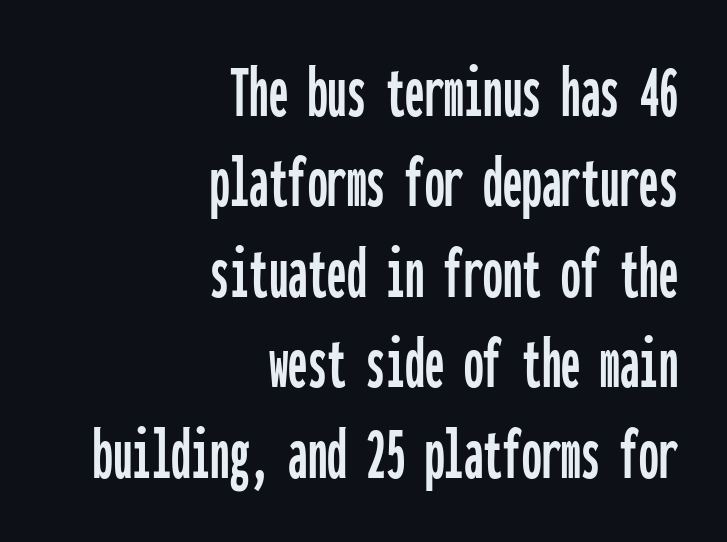
One-word summary of the alignment: right. Note the uniform advance width — an 'i' takes as much space as an 'm'. Check under the words: just untouched page. The passage shown has conventional tracking throughout. The face used here is a sans, in the tradition of grotesques and geometrics. Posture: vertical.
